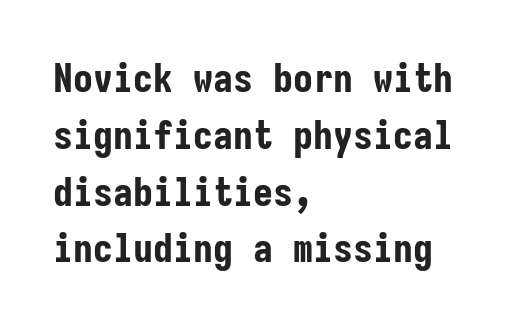
{"serif": "no", "italic": "no", "bold": "yes", "weight": "bold", "width": "condensed", "stroke_contrast": "low", "x_height": "medium", "monospaced": "yes", "underline": "no", "align": "left", "line_spacing": "normal", "line_spacing_ratio": 1.42, "letter_spacing": "normal", "letter_spacing_em": 0.0, "glyph_px": 40}
